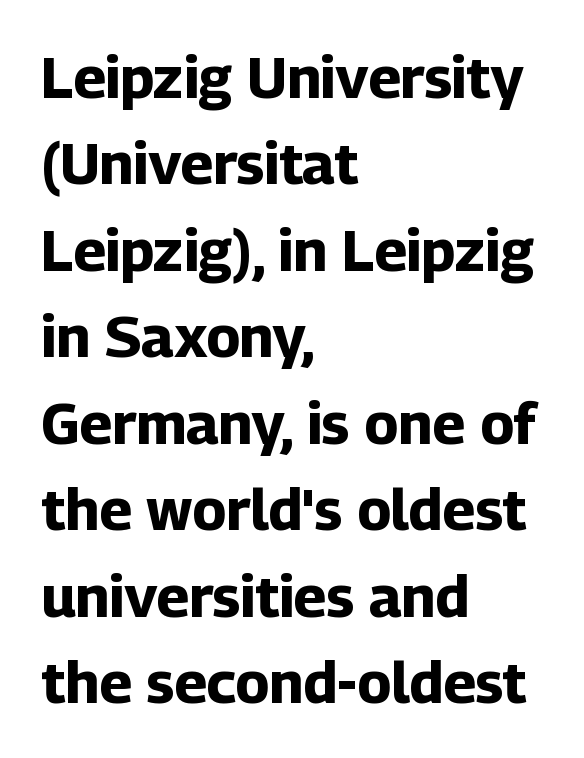
Q: Is the text bold? A: Yes.
Q: Is the text italic (slanted)? A: No, it is upright.
Q: Is the typeface a serif or a sans-serif typeface? A: Sans-serif.
Q: Is the text underlined? A: No.
Q: How is the paragraph aligned? A: Left-aligned.
Q: Is the spacing between letters normal or unusually wide? A: Normal.
Q: Is the spacing between lines tight, normal or loose? A: Normal.
Q: Width (condensed, normal, or wide)? A: Normal.
Q: Stroke contrast? A: Low.
Q: x-height? A: Medium.
Q: Monospaced? A: No.
